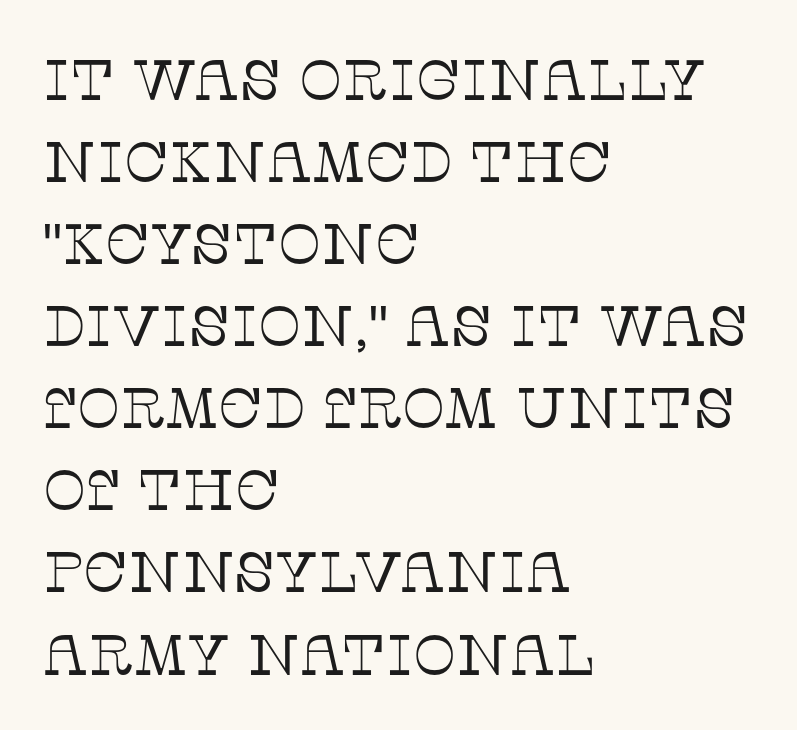
The image shows 57 px thin serif type, upright; set left-aligned, normal line spacing (1.44x), normal letter spacing, not underlined; low stroke contrast and a large x-height.
